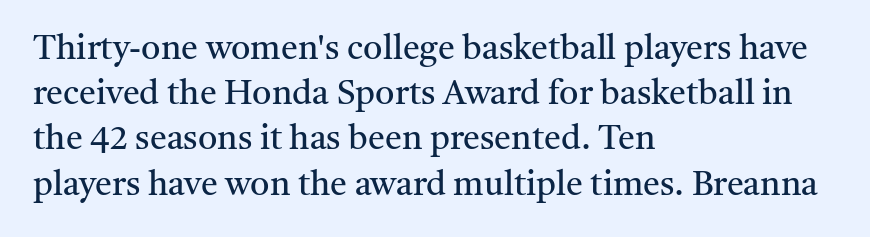
Q: Is the text bold? A: No.
Q: Is the text italic (slanted)? A: No, it is upright.
Q: Is the typeface a serif or a sans-serif typeface? A: Serif.
Q: Is the text underlined? A: No.
Q: How is the paragraph aligned? A: Left-aligned.
Q: Is the spacing between letters normal or unusually wide? A: Normal.
Q: Is the spacing between lines tight, normal or loose? A: Normal.
Q: Width (condensed, normal, or wide)? A: Normal.
Q: Stroke contrast? A: Medium.
Q: x-height? A: Medium.
Q: Monospaced? A: No.
